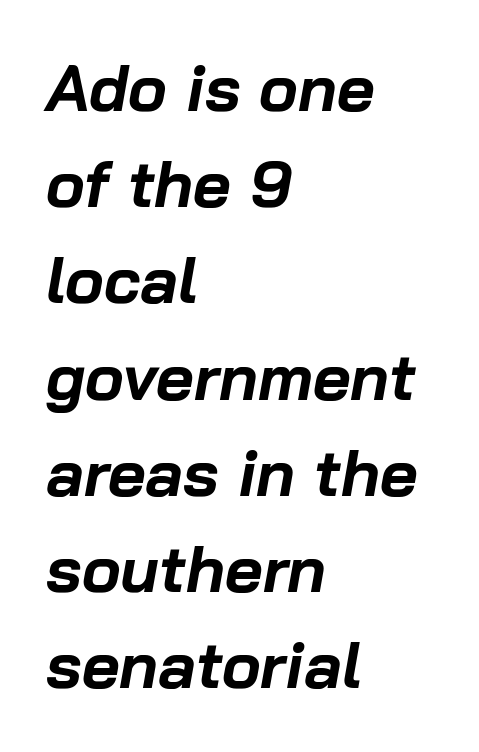
{"italic": "yes", "lean": "right", "slant_degrees": 10, "bold": "yes", "weight": "bold", "width": "normal", "stroke_contrast": "low", "x_height": "medium", "monospaced": "no", "underline": "no", "align": "left", "line_spacing": "normal", "line_spacing_ratio": 1.48, "letter_spacing": "normal", "letter_spacing_em": 0.0, "glyph_px": 65}
